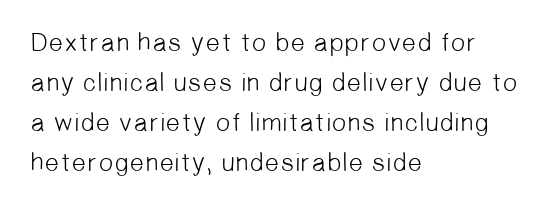
Compared with typical body copy, the letter spacing here is the same. Any mark beneath the type? The region is blank. The characters are drawn with everyday or finer stroke widths. Left-aligned paragraph, ragged on the right. Whoever set this chose a conventional vertical rhythm.
